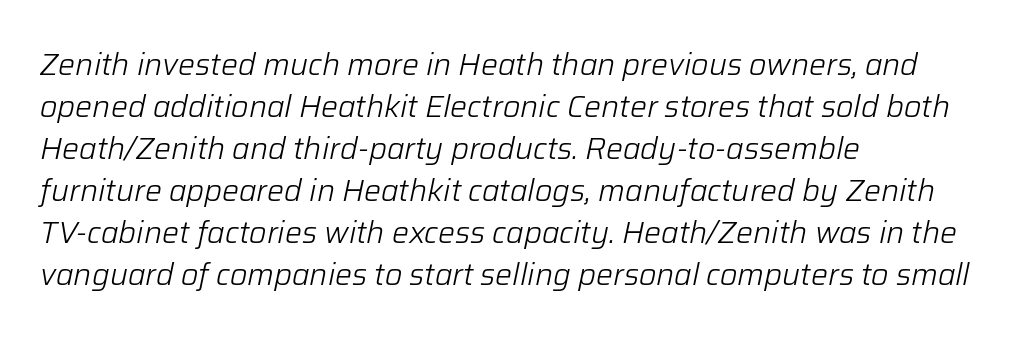
Q: Is the text bold? A: No.
Q: Is the text italic (slanted)? A: Yes, it leans right by about 12 degrees.
Q: Is the text underlined? A: No.
Q: How is the paragraph aligned? A: Left-aligned.
Q: Is the spacing between letters normal or unusually wide? A: Normal.
Q: Is the spacing between lines tight, normal or loose? A: Normal.
Q: Width (condensed, normal, or wide)? A: Normal.
Q: Stroke contrast? A: Low.
Q: x-height? A: Medium.
Q: Monospaced? A: No.
